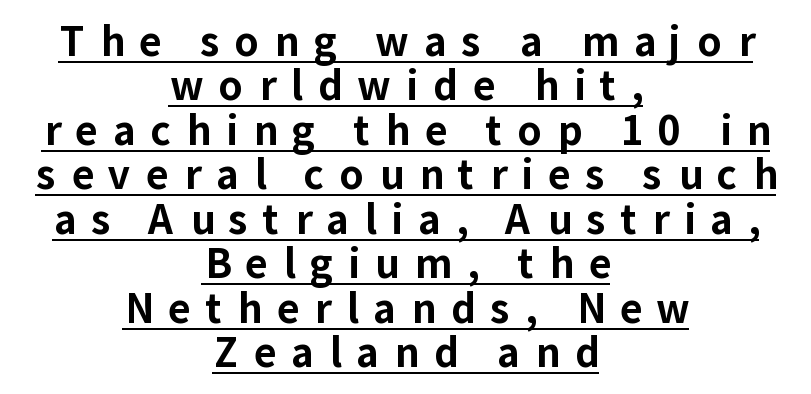
The passage shown is emphatically bold. Looks like regular typesetting: each glyph gets only the width it needs. Reading down the block, each line starts at a different indent, mirrored at its end. Is there much room between lines? No — they nearly touch. The font family rendered here belongs to the sans-serif group.
